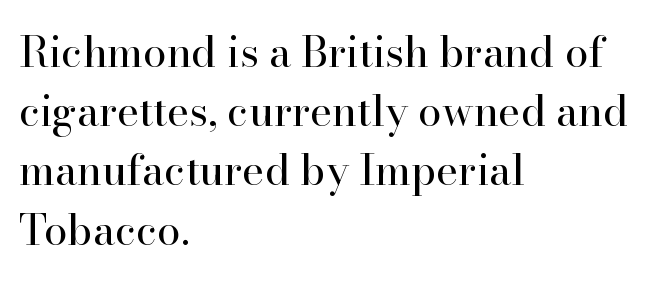
The image shows 42 px regular-weight serif type, upright; set left-aligned, normal line spacing (1.41x), normal letter spacing, not underlined; high stroke contrast and a small x-height.
